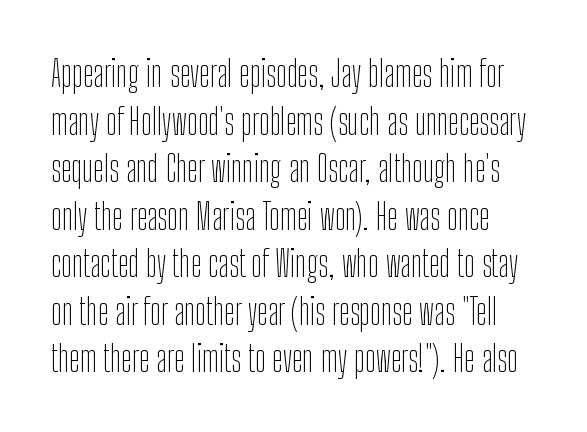
The image shows 36 px thin, condensed sans-serif type, upright; set normal line spacing (1.32x), normal letter spacing, not underlined; low stroke contrast and a medium x-height.
